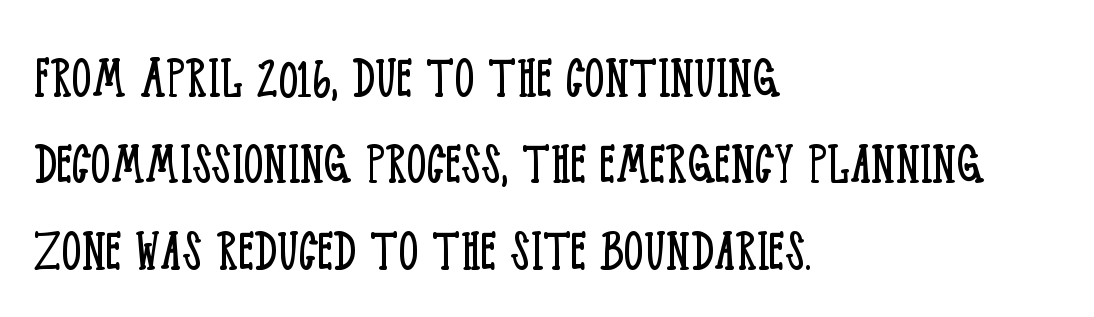
Q: Is the text bold? A: No.
Q: Is the text italic (slanted)? A: No, it is upright.
Q: Is the typeface a serif or a sans-serif typeface? A: Serif.
Q: Is the text underlined? A: No.
Q: How is the paragraph aligned? A: Left-aligned.
Q: Is the spacing between letters normal or unusually wide? A: Normal.
Q: Is the spacing between lines tight, normal or loose? A: Normal.
Q: Width (condensed, normal, or wide)? A: Condensed.
Q: Stroke contrast? A: Low.
Q: x-height? A: Large.
Q: Monospaced? A: No.
